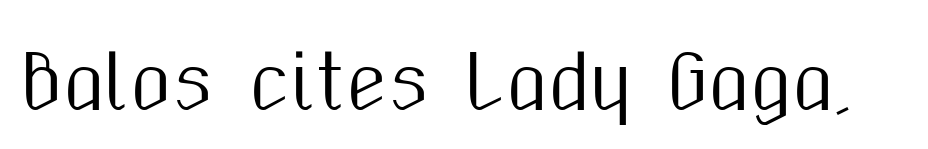
{"serif": "no", "italic": "no", "width": "condensed", "stroke_contrast": "medium", "x_height": "medium", "monospaced": "no", "underline": "no", "letter_spacing": "normal", "letter_spacing_em": 0.0, "glyph_px": 74}
